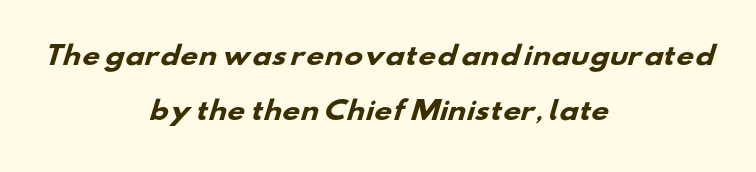
{"bold": "yes", "underline": "no", "align": "center", "line_spacing": "loose", "line_spacing_ratio": 2.22, "letter_spacing": "normal", "letter_spacing_em": 0.0, "glyph_px": 25}
